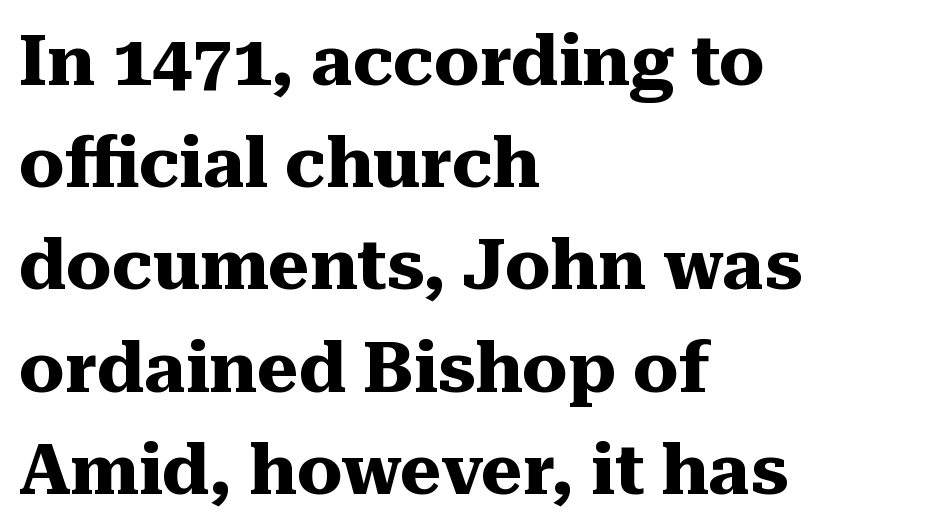
Q: Is the text bold? A: Yes.
Q: Is the text italic (slanted)? A: No, it is upright.
Q: Is the typeface a serif or a sans-serif typeface? A: Serif.
Q: Is the text underlined? A: No.
Q: How is the paragraph aligned? A: Left-aligned.
Q: Is the spacing between letters normal or unusually wide? A: Normal.
Q: Is the spacing between lines tight, normal or loose? A: Normal.
Q: Width (condensed, normal, or wide)? A: Normal.
Q: Stroke contrast? A: Medium.
Q: x-height? A: Medium.
Q: Monospaced? A: No.
